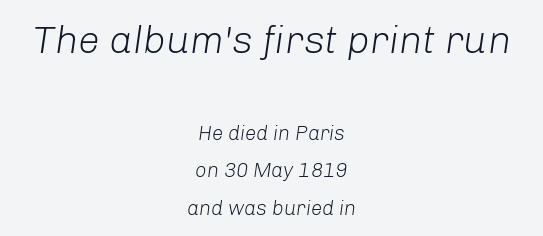
{"italic": "yes", "lean": "right", "slant_degrees": 8, "bold": "no", "weight": "light", "width": "normal", "stroke_contrast": "low", "x_height": "medium", "monospaced": "no", "underline": "no", "align": "center", "line_spacing_ratio": 1.88, "letter_spacing": "normal", "letter_spacing_em": 0.0, "larger_block": "first", "size_ratio": 1.95, "glyph_px": 39}
